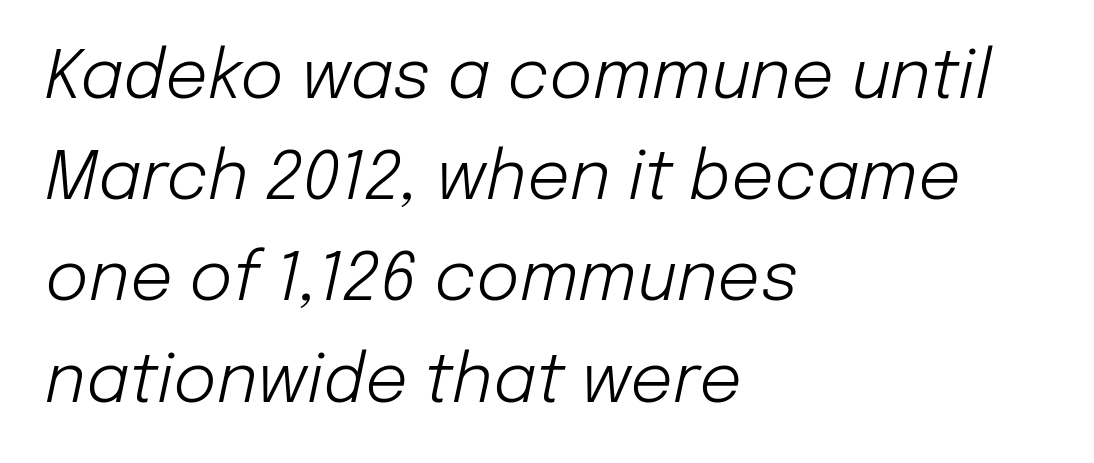
Q: Is the text bold? A: No.
Q: Is the text italic (slanted)? A: Yes, it leans right by about 12 degrees.
Q: Is the text underlined? A: No.
Q: How is the paragraph aligned? A: Left-aligned.
Q: Is the spacing between letters normal or unusually wide? A: Normal.
Q: Is the spacing between lines tight, normal or loose? A: Normal.
Q: Width (condensed, normal, or wide)? A: Normal.
Q: Stroke contrast? A: Low.
Q: x-height? A: Medium.
Q: Monospaced? A: No.
